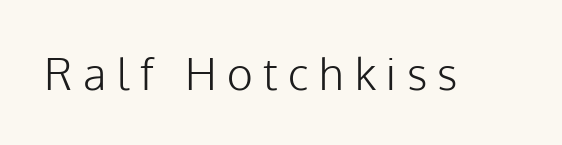
Q: Is the text bold? A: No.
Q: Is the text italic (slanted)? A: No, it is upright.
Q: Is the typeface a serif or a sans-serif typeface? A: Sans-serif.
Q: Is the text underlined? A: No.
Q: Is the spacing between letters normal or unusually wide? A: Unusually wide.
Q: Width (condensed, normal, or wide)? A: Normal.
Q: Stroke contrast? A: Low.
Q: x-height? A: Medium.
Q: Monospaced? A: No.
